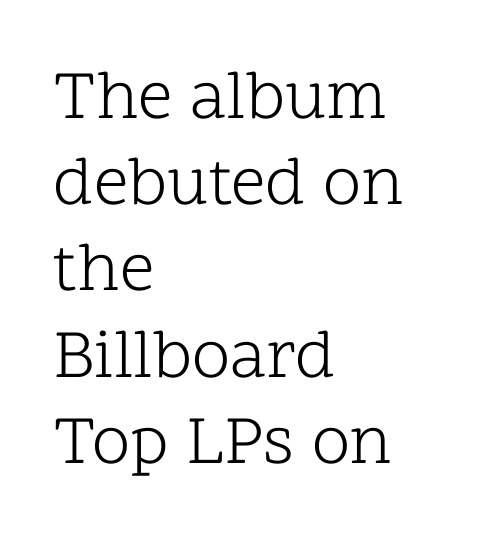
Q: Is the text bold? A: No.
Q: Is the text italic (slanted)? A: No, it is upright.
Q: Is the typeface a serif or a sans-serif typeface? A: Serif.
Q: Is the text underlined? A: No.
Q: How is the paragraph aligned? A: Left-aligned.
Q: Is the spacing between letters normal or unusually wide? A: Normal.
Q: Is the spacing between lines tight, normal or loose? A: Normal.
Q: Width (condensed, normal, or wide)? A: Normal.
Q: Stroke contrast? A: Low.
Q: x-height? A: Medium.
Q: Monospaced? A: No.
